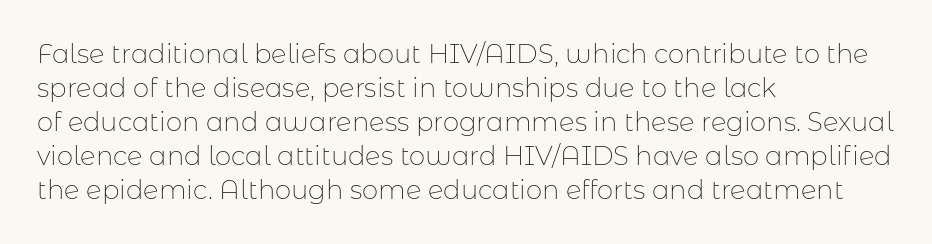
Descenders are the only things crossing below the line. All the whitespace from short lines collects on the right. Characters remain perfectly vertical along every line. The letters sit at their default tracking, neither squeezed nor spread.
